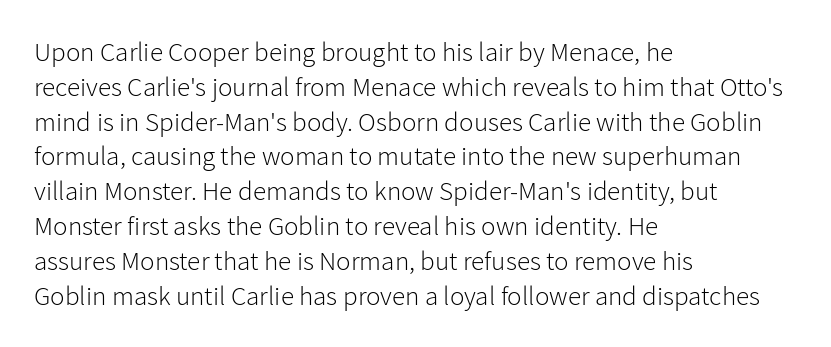
{"italic": "no", "bold": "no", "underline": "no", "align": "left", "line_spacing": "normal", "line_spacing_ratio": 1.29, "letter_spacing": "normal", "letter_spacing_em": 0.0, "glyph_px": 27}
